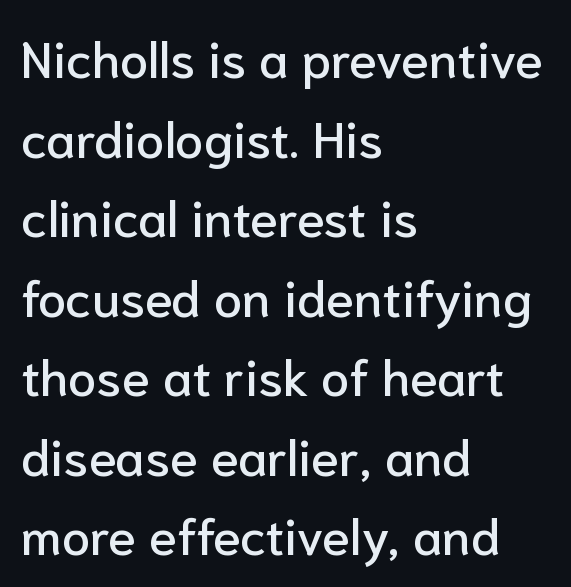
{"serif": "no", "italic": "no", "width": "normal", "stroke_contrast": "low", "x_height": "medium", "monospaced": "no", "underline": "no", "align": "left", "line_spacing": "normal", "line_spacing_ratio": 1.56, "letter_spacing": "normal", "letter_spacing_em": 0.0, "glyph_px": 51}
